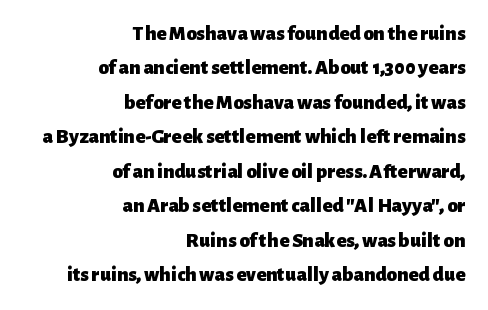
{"italic": "no", "bold": "yes", "underline": "no", "align": "right", "line_spacing": "normal", "line_spacing_ratio": 1.64, "letter_spacing": "normal", "letter_spacing_em": 0.0, "glyph_px": 21}
